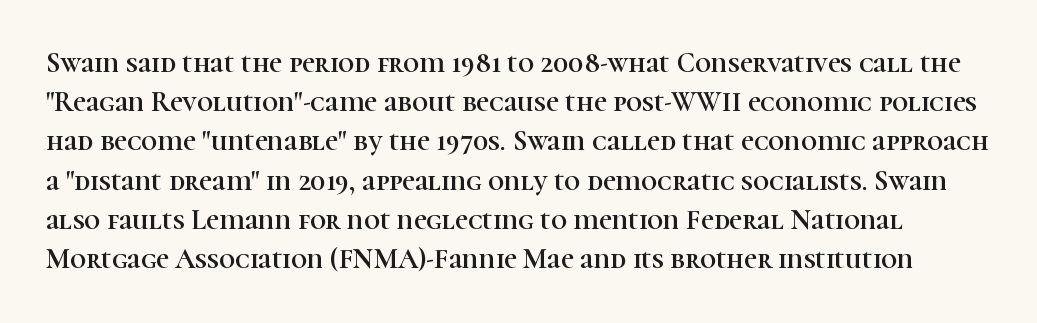
{"serif": "yes", "italic": "no", "width": "normal", "stroke_contrast": "high", "x_height": "medium", "monospaced": "no", "underline": "no", "line_spacing": "normal", "line_spacing_ratio": 1.4, "letter_spacing": "normal", "letter_spacing_em": 0.0, "glyph_px": 28}
